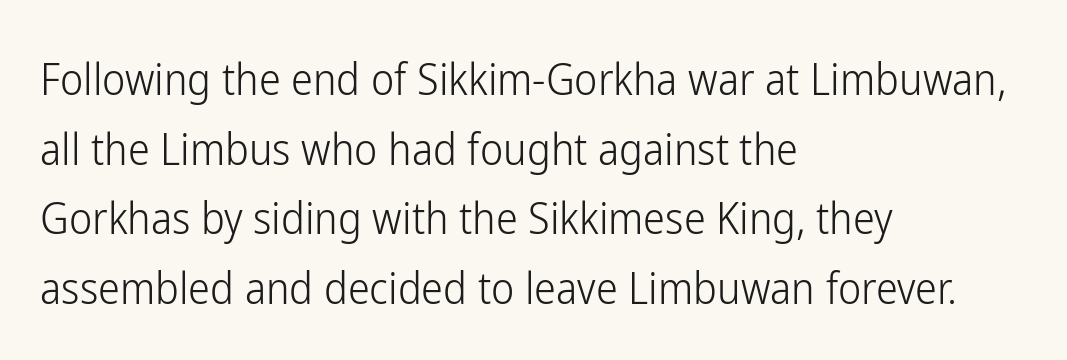
Ink coverage per letter is moderate at most. One-word summary of the alignment: left. The type is set solid horizontally, with unmodified tracking. I'd call this a sans setting — the letters go barefoot. Posture: vertical. Does the leading feel generous? No, just average.
